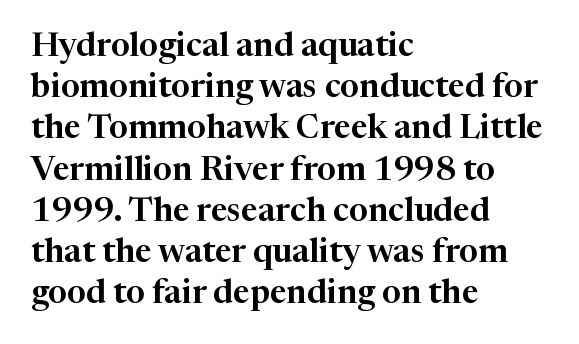
Q: Is the text italic (slanted)? A: No, it is upright.
Q: Is the typeface a serif or a sans-serif typeface? A: Serif.
Q: Is the text underlined? A: No.
Q: How is the paragraph aligned? A: Left-aligned.
Q: Is the spacing between letters normal or unusually wide? A: Normal.
Q: Is the spacing between lines tight, normal or loose? A: Normal.
Q: Width (condensed, normal, or wide)? A: Normal.
Q: Stroke contrast? A: High.
Q: x-height? A: Medium.
Q: Monospaced? A: No.
